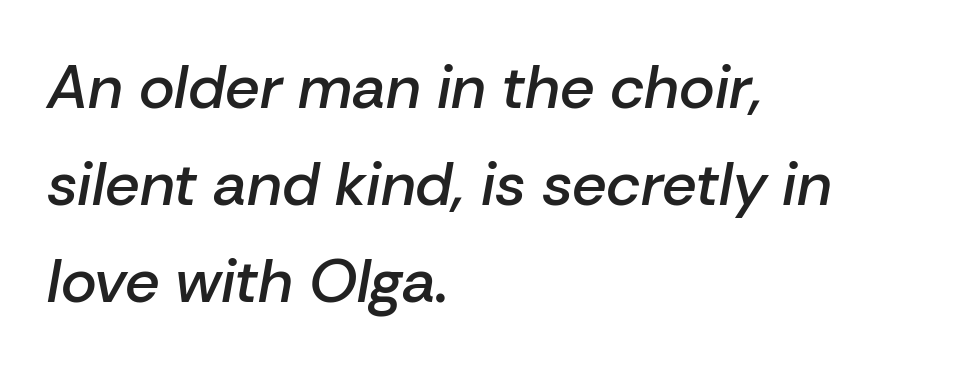
Q: Is the text bold? A: Semi-bold.
Q: Is the text italic (slanted)? A: Yes, it leans right by about 10 degrees.
Q: Is the text underlined? A: No.
Q: How is the paragraph aligned? A: Left-aligned.
Q: Is the spacing between letters normal or unusually wide? A: Normal.
Q: Is the spacing between lines tight, normal or loose? A: Normal.
Q: Width (condensed, normal, or wide)? A: Normal.
Q: Stroke contrast? A: Low.
Q: x-height? A: Medium.
Q: Monospaced? A: No.
